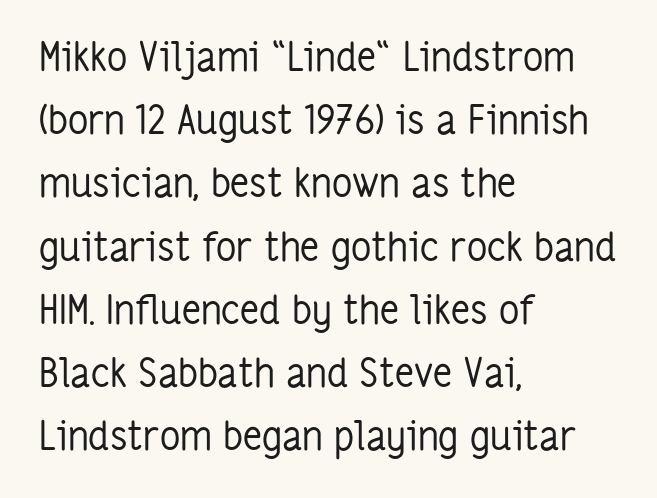
The image shows 40 px regular-weight, condensed sans-serif type, upright; set left-aligned, normal line spacing (1.58x), normal letter spacing, not underlined; low stroke contrast and a medium x-height.
